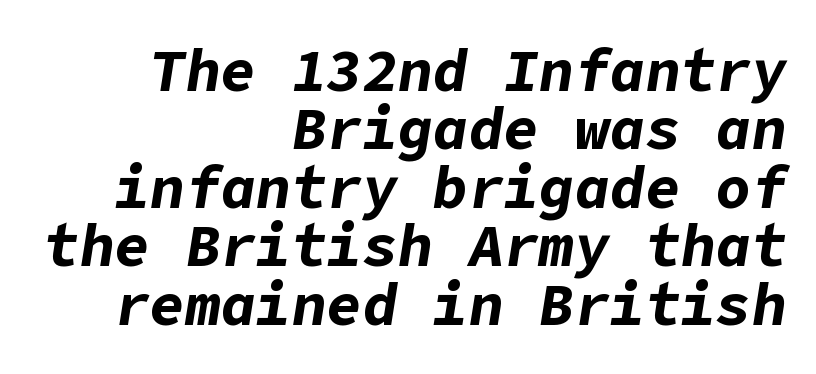
{"italic": "yes", "lean": "right", "slant_degrees": 9, "bold": "yes", "weight": "bold", "width": "normal", "stroke_contrast": "low", "x_height": "medium", "underline": "no", "align": "right", "line_spacing": "tight", "line_spacing_ratio": 0.99, "letter_spacing": "normal", "letter_spacing_em": 0.0, "glyph_px": 59}
